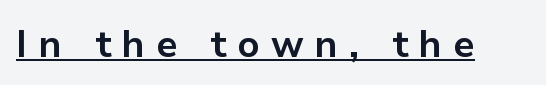
{"serif": "no", "italic": "no", "bold": "yes", "weight": "bold", "width": "normal", "stroke_contrast": "low", "x_height": "medium", "monospaced": "no", "underline": "yes", "letter_spacing": "wide", "letter_spacing_em": 0.29, "glyph_px": 38}
